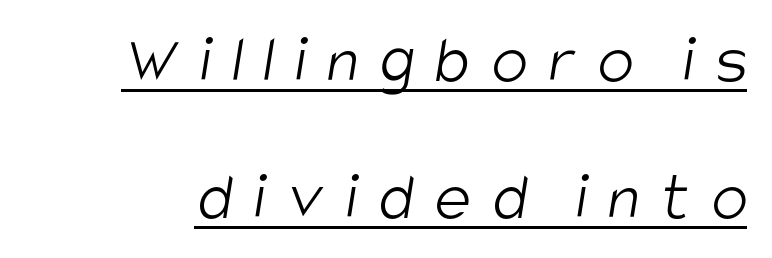
Q: Is the text bold? A: No.
Q: Is the typeface a serif or a sans-serif typeface? A: Sans-serif.
Q: Is the text underlined? A: Yes.
Q: Is the spacing between letters normal or unusually wide? A: Unusually wide.
Q: Is the spacing between lines tight, normal or loose? A: Loose.
Q: Width (condensed, normal, or wide)? A: Condensed.
Q: Stroke contrast? A: Low.
Q: x-height? A: Large.
Q: Monospaced? A: No.
